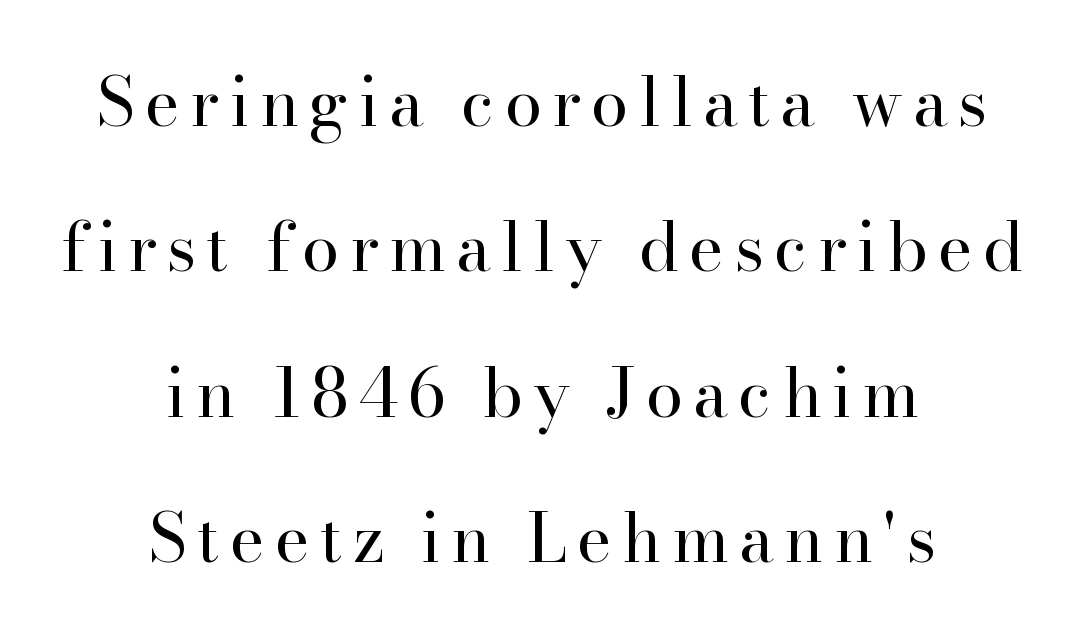
The image shows 67 px regular-weight serif type, upright; set centered, loose line spacing (2.17x), not underlined; high stroke contrast and a small x-height.
